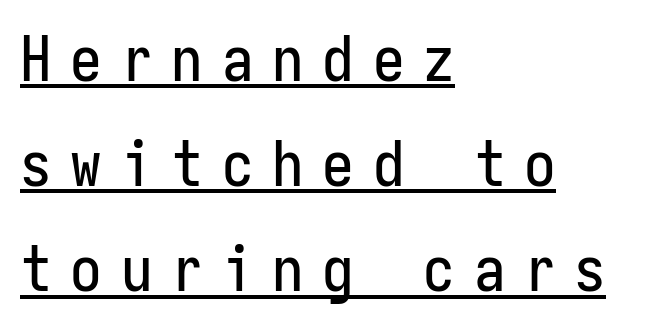
Q: Is the text italic (slanted)? A: No, it is upright.
Q: Is the typeface a serif or a sans-serif typeface? A: Sans-serif.
Q: Is the text underlined? A: Yes.
Q: How is the paragraph aligned? A: Left-aligned.
Q: Is the spacing between letters normal or unusually wide? A: Unusually wide.
Q: Is the spacing between lines tight, normal or loose? A: Normal.
Q: Width (condensed, normal, or wide)? A: Condensed.
Q: Stroke contrast? A: Low.
Q: x-height? A: Medium.
Q: Monospaced? A: Yes.
